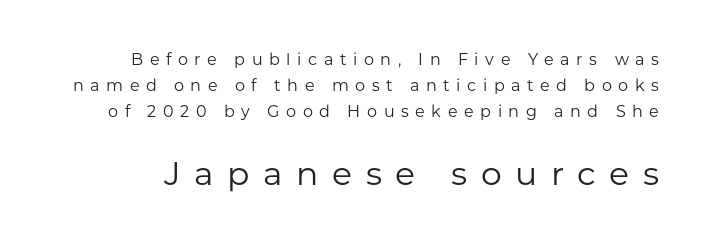
Q: Is the text bold? A: No.
Q: Is the text italic (slanted)? A: No, it is upright.
Q: Is the typeface a serif or a sans-serif typeface? A: Sans-serif.
Q: Is the text underlined? A: No.
Q: Is the spacing between letters normal or unusually wide? A: Unusually wide.
Q: Is the spacing between lines tight, normal or loose? A: Normal.
Q: Which block of text is set in a larger size, the first (top) or the second (bottom)? A: The second (bottom) one.
Q: Width (condensed, normal, or wide)? A: Normal.
Q: Stroke contrast? A: Low.
Q: x-height? A: Medium.
Q: Monospaced? A: No.
